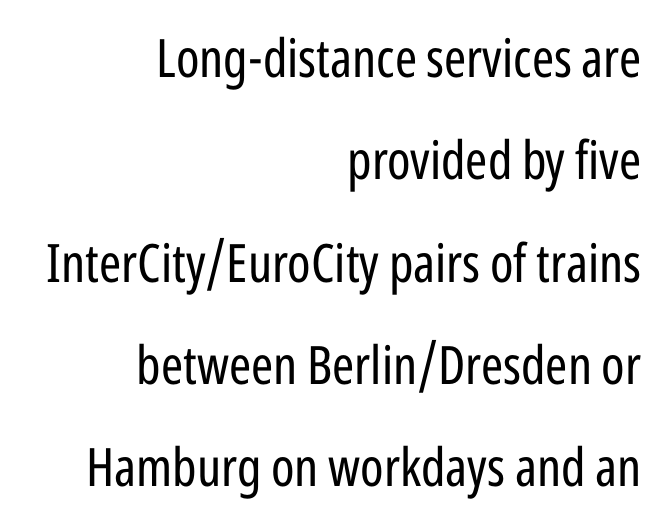
The image shows 53 px regular-weight, condensed sans-serif type, upright; set right-aligned, loose line spacing (1.93x), normal letter spacing, not underlined; low stroke contrast and a medium x-height.
